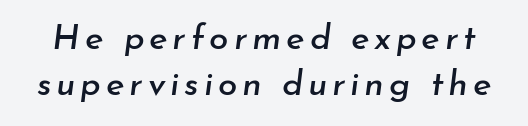
Q: Is the text italic (slanted)? A: Yes, it leans right by about 7 degrees.
Q: Is the text underlined? A: No.
Q: Is the spacing between lines tight, normal or loose? A: Normal.
Q: Width (condensed, normal, or wide)? A: Normal.
Q: Stroke contrast? A: Low.
Q: x-height? A: Small.
Q: Monospaced? A: No.
